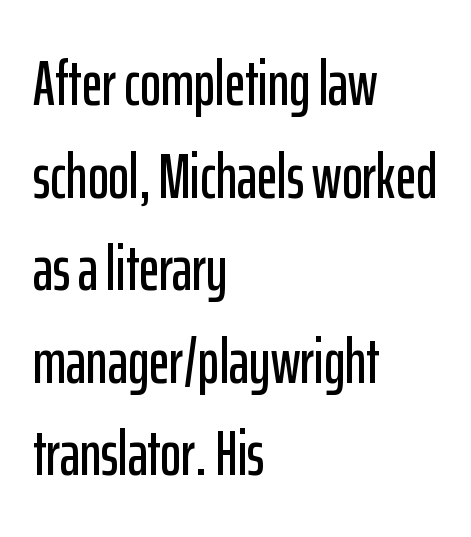
The image shows 63 px condensed sans-serif type, upright; set left-aligned, normal line spacing (1.47x), normal letter spacing, not underlined; low stroke contrast and a medium x-height.
